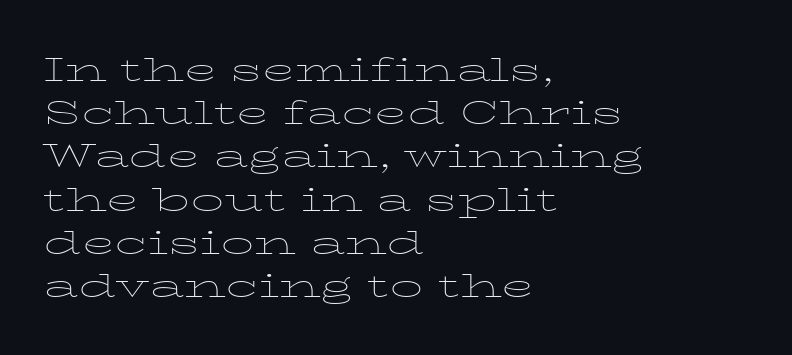
{"serif": "yes", "italic": "no", "bold": "no", "weight": "thin", "width": "wide", "stroke_contrast": "low", "x_height": "medium", "monospaced": "no", "underline": "no", "align": "left", "line_spacing": "normal", "line_spacing_ratio": 1.31, "letter_spacing": "normal", "letter_spacing_em": 0.0, "glyph_px": 33}
